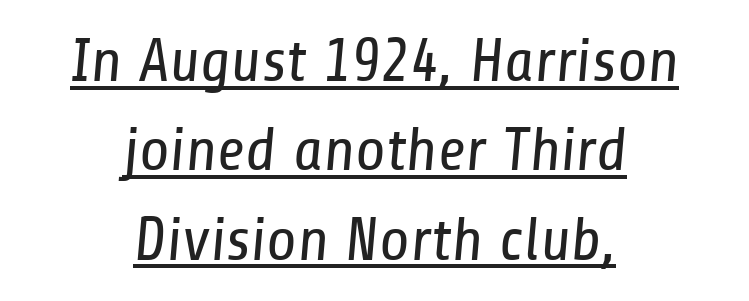
Normally led — the rows are evenly, conventionally spaced. These lines stack symmetrically, like a column narrowing and widening about its center. Check where the strokes stop: nothing finishes them off — pure sans. The font is comparable to plain body text, perhaps lighter. The face used here is proportionally spaced, like ordinary book or web type.
